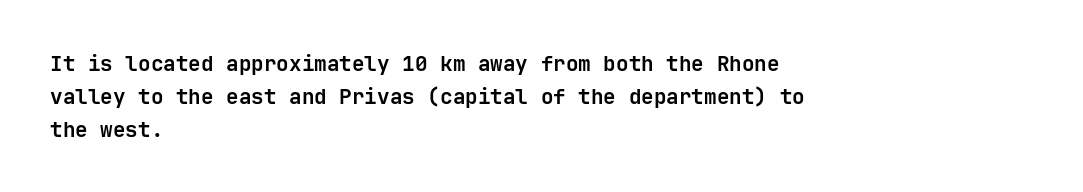
Q: Is the text bold? A: Yes.
Q: Is the text italic (slanted)? A: No, it is upright.
Q: Is the text underlined? A: No.
Q: How is the paragraph aligned? A: Left-aligned.
Q: Is the spacing between letters normal or unusually wide? A: Normal.
Q: Is the spacing between lines tight, normal or loose? A: Normal.
